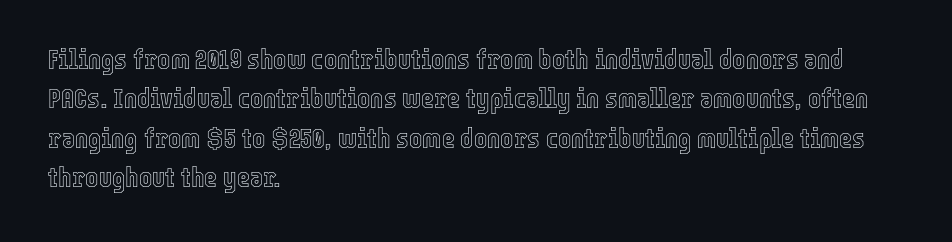
The image shows 28 px condensed type, upright; set left-aligned, normal line spacing (1.41x), normal letter spacing, not underlined; a medium x-height.
